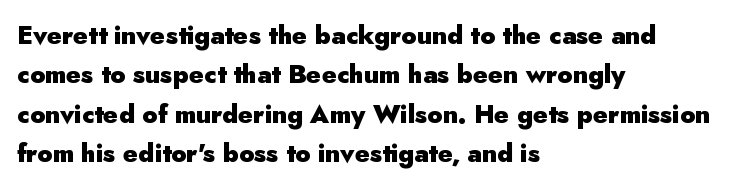
Evenly set lines give the paragraph a standard silhouette. Glance below the letters and you will spot only blank space. Typeset ragged right — the left edge is the straight one. This sample uses plain, unmodified letter spacing. Style check: upright. I'd describe the lettering as bold — thick and assertive.
